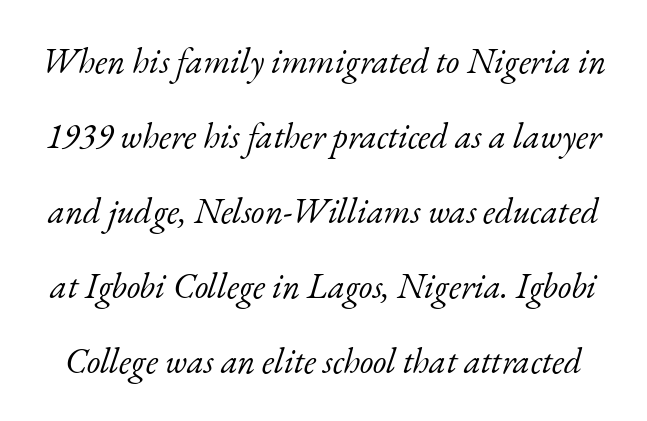
The image shows 35 px light serif type, italic (leaning right); set loose line spacing (2.14x), normal letter spacing, not underlined; low stroke contrast and a small x-height.
